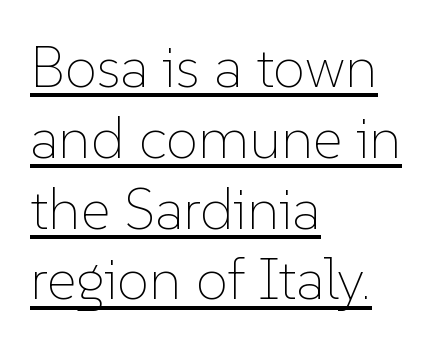
Unlike italic type, these characters show no tilt at all. Characters follow at the spacing the type designer built in. The string is rendered with underlining switched on. Each letter keeps its own natural width here, so spacing adapts to shape.
